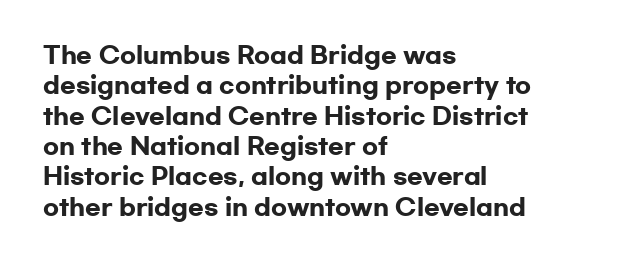
Q: Is the text bold? A: Yes.
Q: Is the text italic (slanted)? A: No, it is upright.
Q: Is the text underlined? A: No.
Q: How is the paragraph aligned? A: Left-aligned.
Q: Is the spacing between letters normal or unusually wide? A: Normal.
Q: Is the spacing between lines tight, normal or loose? A: Normal.
